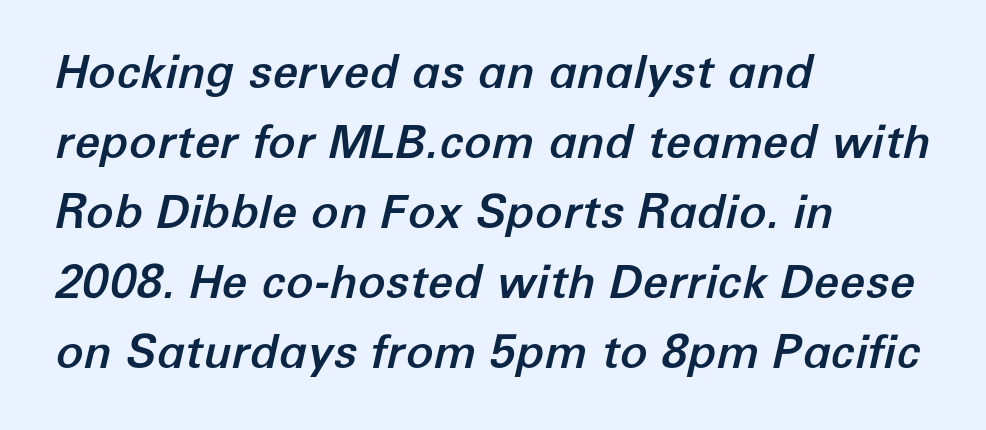
The image shows 46 px text type, italic (leaning right); set left-aligned, normal line spacing (1.52x), normal letter spacing, not underlined; low stroke contrast and a medium x-height.
